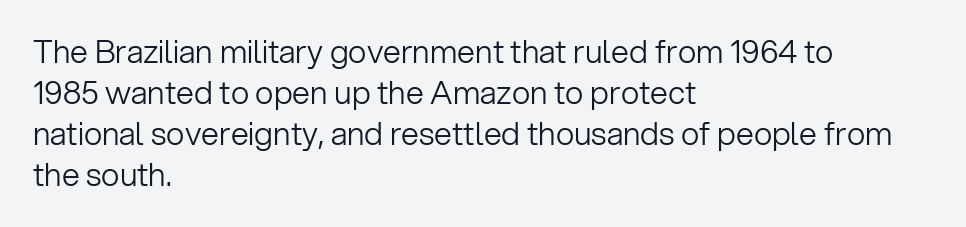
{"serif": "no", "italic": "no", "bold": "no", "weight": "light", "width": "normal", "stroke_contrast": "low", "x_height": "medium", "monospaced": "no", "underline": "no", "align": "left", "line_spacing": "normal", "line_spacing_ratio": 1.28, "letter_spacing": "normal", "letter_spacing_em": 0.0, "glyph_px": 32}
